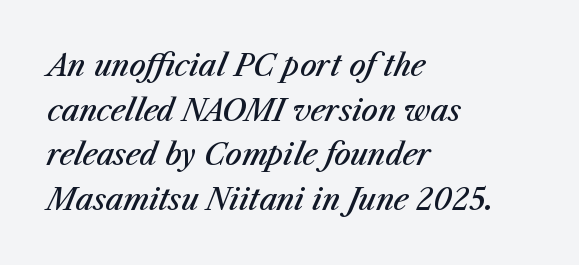
Default kerning and tracking; the words read as compact shapes. The passage shown is typed in a proportional face where columns would drift. Only glyphs here, with clear space below each row. Evenly set lines give the paragraph a standard silhouette. These lines are set flush left with a ragged right edge. A somewhat darkened texture: the type is semibold rather than bold.
